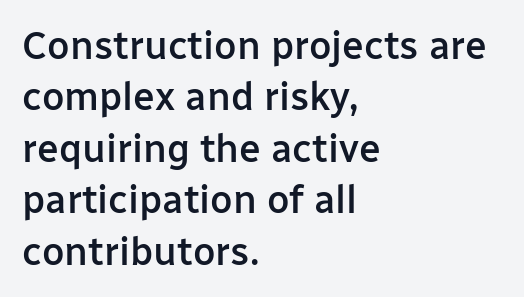
Q: Is the text bold? A: Semi-bold.
Q: Is the text italic (slanted)? A: No, it is upright.
Q: Is the typeface a serif or a sans-serif typeface? A: Sans-serif.
Q: Is the text underlined? A: No.
Q: How is the paragraph aligned? A: Left-aligned.
Q: Is the spacing between letters normal or unusually wide? A: Normal.
Q: Is the spacing between lines tight, normal or loose? A: Normal.
Q: Width (condensed, normal, or wide)? A: Normal.
Q: Stroke contrast? A: Low.
Q: x-height? A: Medium.
Q: Monospaced? A: No.
